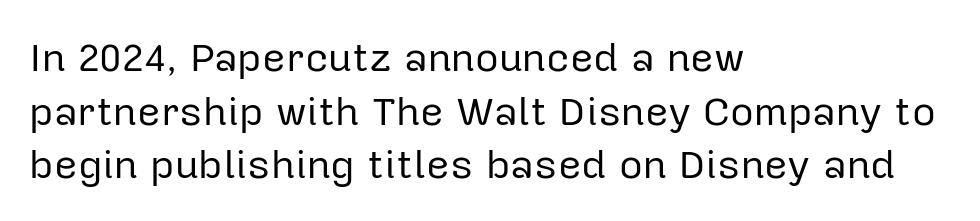
{"serif": "no", "italic": "no", "bold": "no", "weight": "regular", "width": "normal", "stroke_contrast": "low", "x_height": "medium", "monospaced": "no", "underline": "no", "align": "left", "line_spacing": "normal", "line_spacing_ratio": 1.31, "letter_spacing": "normal", "letter_spacing_em": 0.0, "glyph_px": 41}
